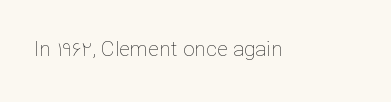
{"italic": "no", "bold": "no", "underline": "no", "letter_spacing": "normal", "letter_spacing_em": 0.0, "glyph_px": 21}
